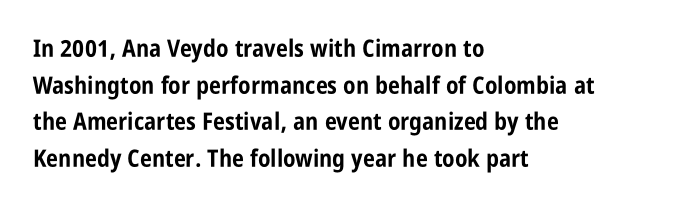
The image shows 24 px bold type, upright; set left-aligned, normal line spacing (1.53x), normal letter spacing, not underlined.
